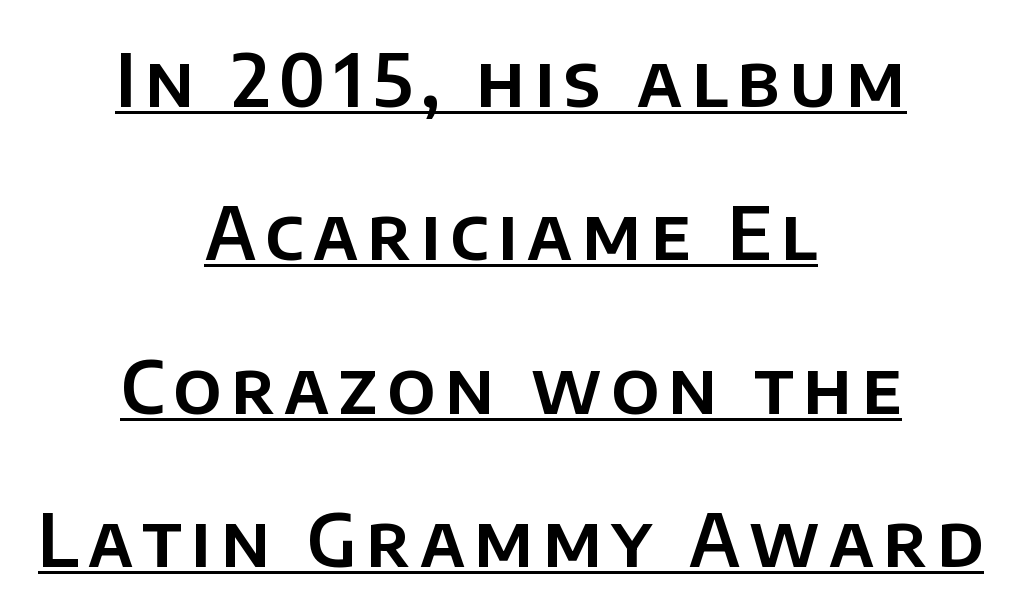
These lines were composed using upright roman letters. If you measured baseline to baseline, you'd find a long distance. The text was rendered using a sans face with plain stroke endings. The rendered words wear a rule along their underside.
